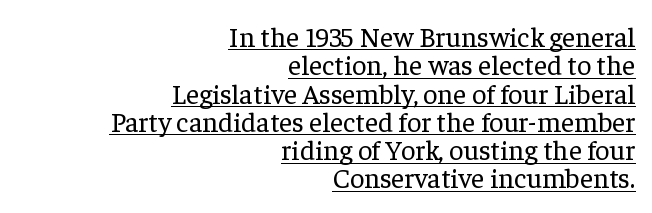
{"serif": "yes", "italic": "no", "bold": "no", "weight": "regular", "width": "normal", "stroke_contrast": "low", "x_height": "medium", "monospaced": "no", "underline": "yes", "align": "right", "line_spacing": "tight", "line_spacing_ratio": 1.01, "letter_spacing": "normal", "letter_spacing_em": 0.0, "glyph_px": 28}
